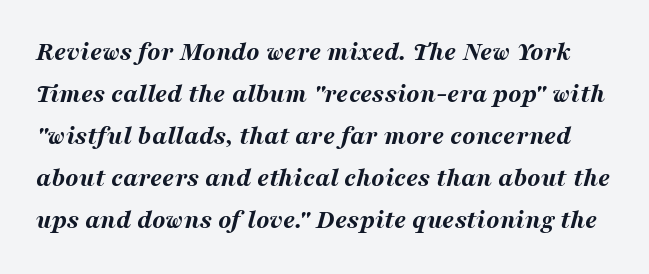
The image shows 27 px bold type, italic (leaning right); set normal line spacing (1.56x), normal letter spacing, not underlined.
